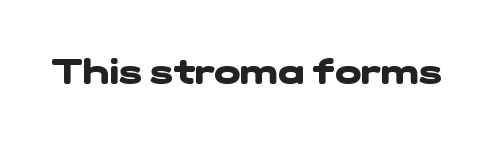
Q: Is the text bold? A: Yes.
Q: Is the typeface a serif or a sans-serif typeface? A: Sans-serif.
Q: Is the text underlined? A: No.
Q: Is the spacing between letters normal or unusually wide? A: Normal.
Q: Width (condensed, normal, or wide)? A: Wide.
Q: Stroke contrast? A: Low.
Q: x-height? A: Medium.
Q: Monospaced? A: No.
